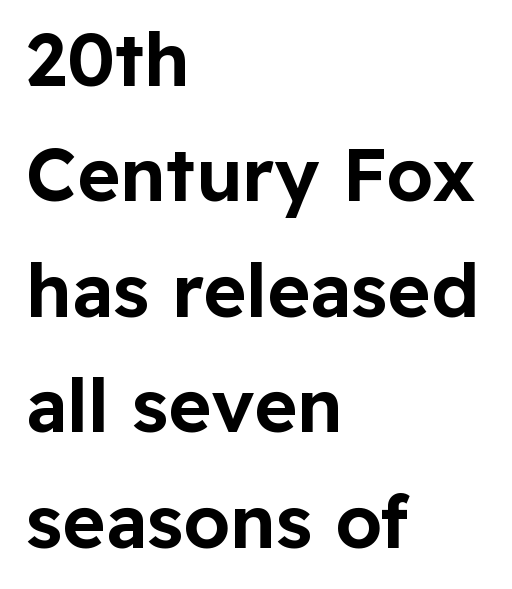
The image shows 74 px sans-serif type, upright; set left-aligned, normal line spacing (1.56x), normal letter spacing, not underlined; low stroke contrast and a medium x-height.
